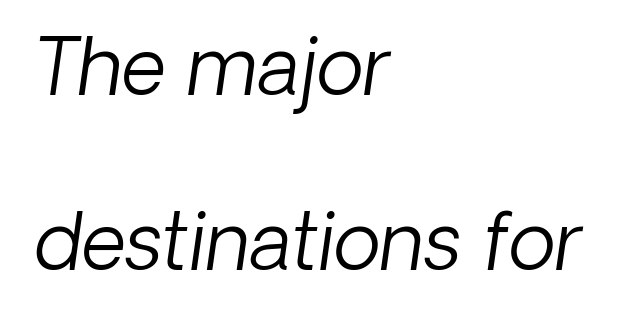
{"italic": "yes", "lean": "right", "slant_degrees": 8, "bold": "no", "weight": "light", "width": "normal", "stroke_contrast": "low", "x_height": "medium", "monospaced": "no", "underline": "no", "align": "left", "line_spacing": "loose", "line_spacing_ratio": 2.25, "letter_spacing": "normal", "letter_spacing_em": 0.0, "glyph_px": 78}
